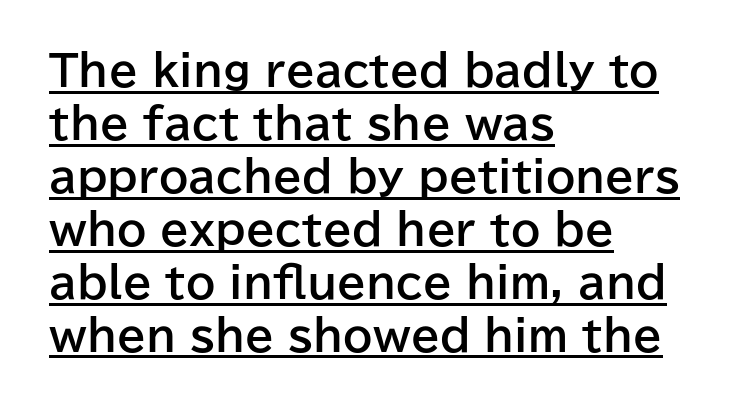
Q: Is the text bold? A: Yes.
Q: Is the text italic (slanted)? A: No, it is upright.
Q: Is the typeface a serif or a sans-serif typeface? A: Sans-serif.
Q: Is the text underlined? A: Yes.
Q: How is the paragraph aligned? A: Left-aligned.
Q: Is the spacing between letters normal or unusually wide? A: Normal.
Q: Is the spacing between lines tight, normal or loose? A: Normal.
Q: Width (condensed, normal, or wide)? A: Normal.
Q: Stroke contrast? A: Low.
Q: x-height? A: Medium.
Q: Monospaced? A: No.
